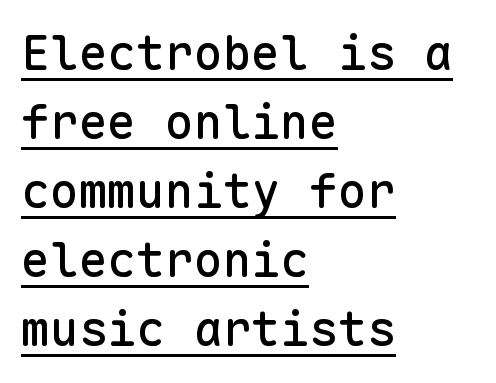
The font's upright variant was chosen for this text. Reading down the column, the eye jumps a familiar distance to each next line. Monospaced: the letters line up in strict vertical columns. The text was rendered using a sans face with plain stroke endings.
